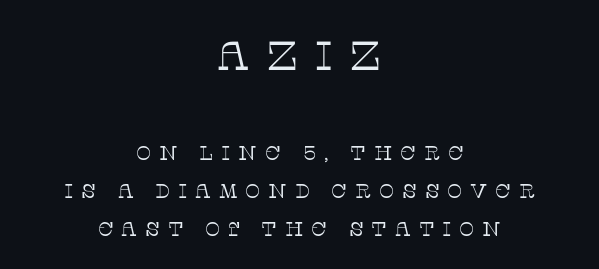
Q: Is the text bold? A: No.
Q: Is the text italic (slanted)? A: No, it is upright.
Q: Is the typeface a serif or a sans-serif typeface? A: Serif.
Q: Is the text underlined? A: No.
Q: How is the paragraph aligned? A: Centered.
Q: Is the spacing between letters normal or unusually wide? A: Unusually wide.
Q: Is the spacing between lines tight, normal or loose? A: Loose.
Q: Which block of text is set in a larger size, the first (top) or the second (bottom)? A: The first (top) one.
Q: Width (condensed, normal, or wide)? A: Normal.
Q: Stroke contrast? A: Low.
Q: x-height? A: Large.
Q: Monospaced? A: No.
